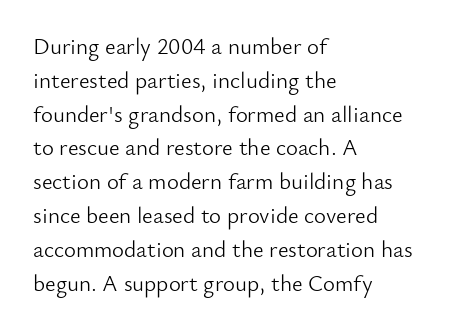
The image shows 23 px text type, upright; set left-aligned, normal line spacing (1.47x), normal letter spacing, not underlined.
